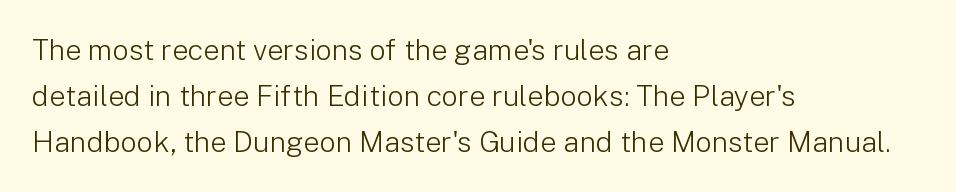
The image shows 29 px light sans-serif type, upright; set left-aligned, normal line spacing (1.59x), normal letter spacing, not underlined; low stroke contrast and a medium x-height.
